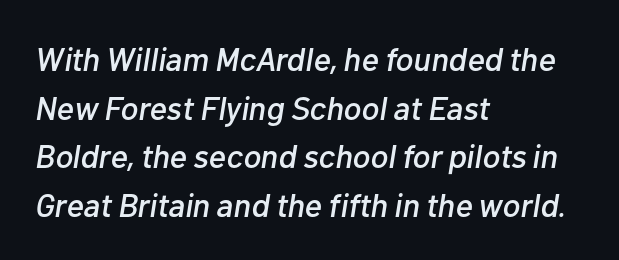
You could not count columns in this text — the font is proportionally spaced. Just letters on the line, the space beneath them empty. Short note: letters normally spaced. The passage is arranged the way most books set body copy — flush left. The axis of the letterforms is tilted away from vertical.
